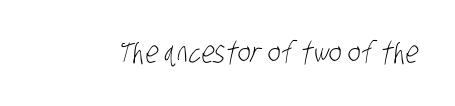
Heaviness? Minimal to ordinary, like unemphasized prose. Check where the strokes stop: nothing finishes them off — pure sans. The letters advance in unequal steps, a hallmark of proportional type. Anything drawn beneath the words? Only blank space. There is no visible air inserted between adjacent glyphs.
